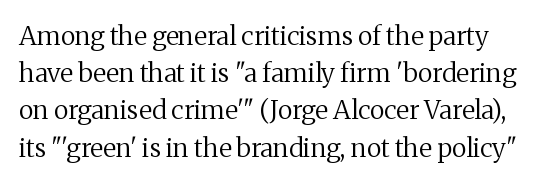
{"italic": "no", "bold": "no", "underline": "no", "line_spacing": "normal", "line_spacing_ratio": 1.43, "letter_spacing": "normal", "letter_spacing_em": 0.0, "glyph_px": 26}
